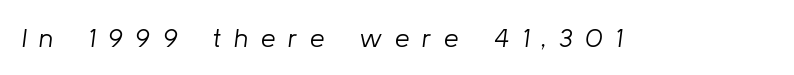
Q: Is the text bold? A: No.
Q: Is the text italic (slanted)? A: Yes, it leans right by about 8 degrees.
Q: Is the text underlined? A: No.
Q: Is the spacing between letters normal or unusually wide? A: Unusually wide.
